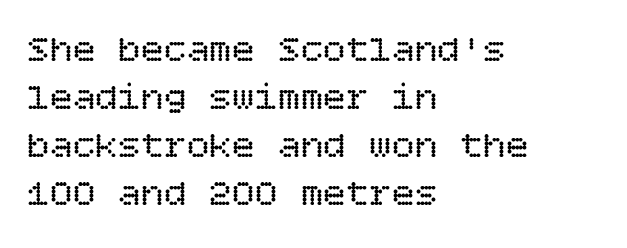
The image shows 38 px regular-weight type, upright; set left-aligned, normal line spacing (1.26x), normal letter spacing, not underlined; low stroke contrast and a large x-height.
